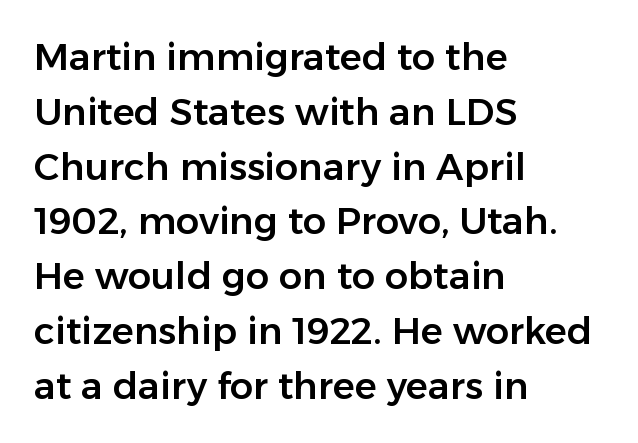
Q: Is the text italic (slanted)? A: No, it is upright.
Q: Is the typeface a serif or a sans-serif typeface? A: Sans-serif.
Q: Is the text underlined? A: No.
Q: How is the paragraph aligned? A: Left-aligned.
Q: Is the spacing between letters normal or unusually wide? A: Normal.
Q: Is the spacing between lines tight, normal or loose? A: Normal.
Q: Width (condensed, normal, or wide)? A: Normal.
Q: Stroke contrast? A: Low.
Q: x-height? A: Medium.
Q: Monospaced? A: No.
